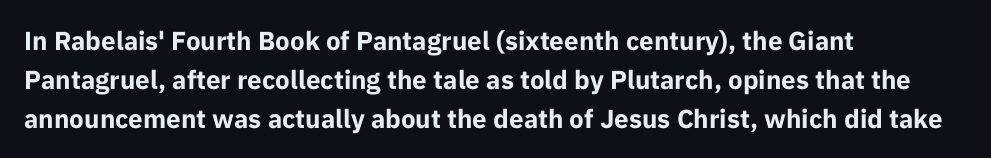
The image shows 26 px bold type, upright; set left-aligned, normal line spacing (1.5x), normal letter spacing, not underlined.
